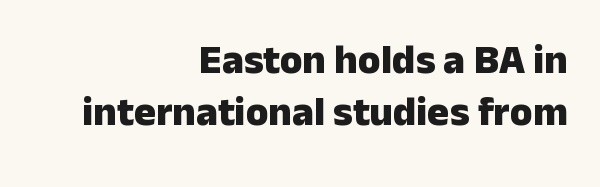
The image shows 41 px heavy sans-serif type, upright; set right-aligned, normal line spacing (1.27x), normal letter spacing, not underlined; low stroke contrast and a medium x-height.
